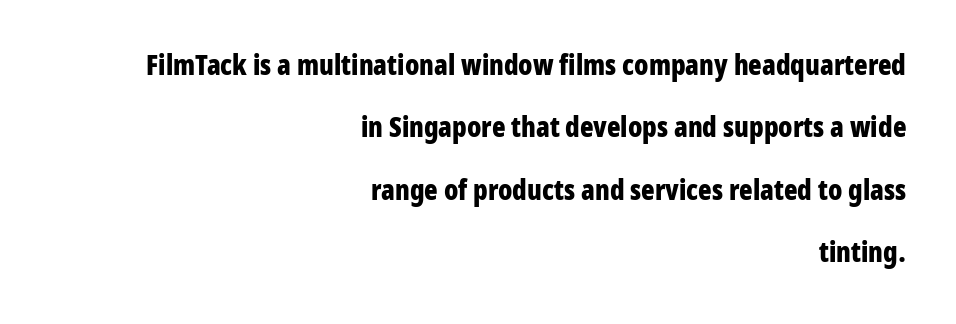
Summary of vertical rhythm: relaxed, with wide interline spacing. Weight: bold. Do the characters align in a grid? No, the font is proportional. The setting favours the right margin, as signatures and pull-quotes sometimes do. Just letters on the line, the space beneath them empty. There is no visible air inserted between adjacent glyphs.
